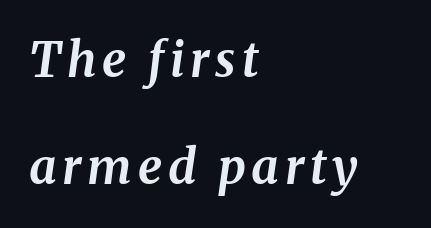
The gap between lines stays unmarked. Proportional: the letters do not fall into vertical columns. The typography opts for an oblique posture over an upright one. Visually the block forms a straight wall on the left and a jagged coastline on the right. Stroke thickness is high; the sample reads as a true bold. What's the leading like? Stretched, with rows far apart.
